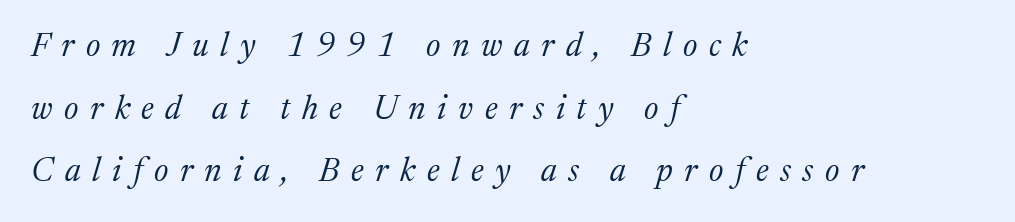
The image shows 33 px regular-weight serif type, italic (leaning right); set left-aligned, loose line spacing (1.9x), unusually wide letter spacing (+0.35 em), not underlined; medium stroke contrast and a medium x-height.
